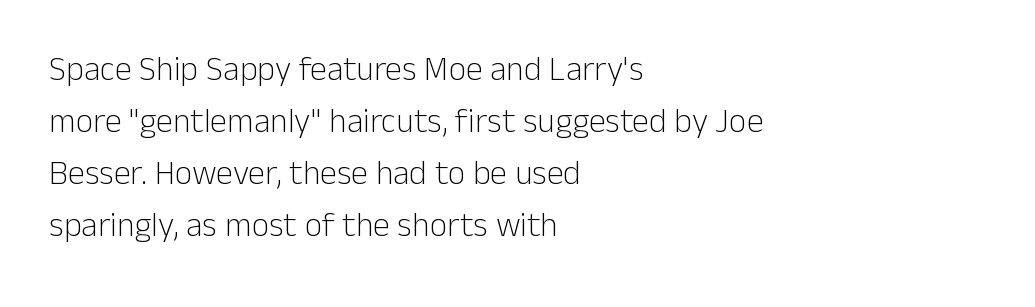
Quick note: not italic, upright. This rendering leaves character spacing at its baseline value. Successive baselines arrive at the customary interval. The typeface has the unassuming heft of standard copy or less. In CSS terms this would be text-align: left. The face used here is proportionally spaced, like ordinary book or web type.
